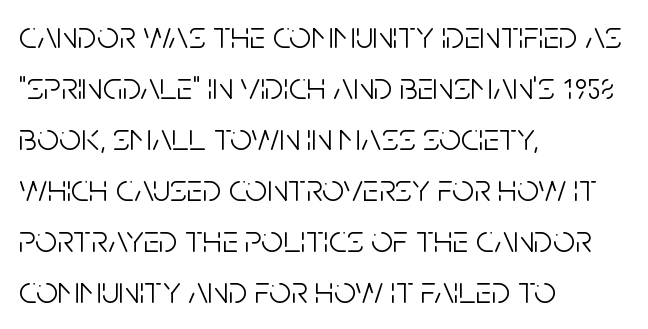
Q: Is the text bold? A: No.
Q: Is the text italic (slanted)? A: No, it is upright.
Q: Is the typeface a serif or a sans-serif typeface? A: Sans-serif.
Q: Is the text underlined? A: No.
Q: How is the paragraph aligned? A: Left-aligned.
Q: Is the spacing between letters normal or unusually wide? A: Normal.
Q: Is the spacing between lines tight, normal or loose? A: Normal.
Q: Width (condensed, normal, or wide)? A: Condensed.
Q: Stroke contrast? A: Low.
Q: x-height? A: Large.
Q: Monospaced? A: No.
